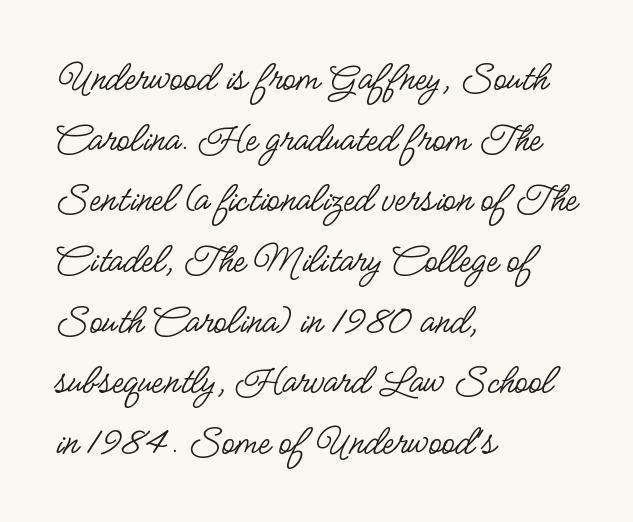
Q: Is the text bold? A: No.
Q: Is the text italic (slanted)? A: Yes.
Q: Is the typeface a serif or a sans-serif typeface? A: Sans-serif.
Q: Is the text underlined? A: No.
Q: How is the paragraph aligned? A: Left-aligned.
Q: Is the spacing between letters normal or unusually wide? A: Normal.
Q: Is the spacing between lines tight, normal or loose? A: Normal.
Q: Width (condensed, normal, or wide)? A: Condensed.
Q: Stroke contrast? A: Low.
Q: x-height? A: Small.
Q: Monospaced? A: No.
